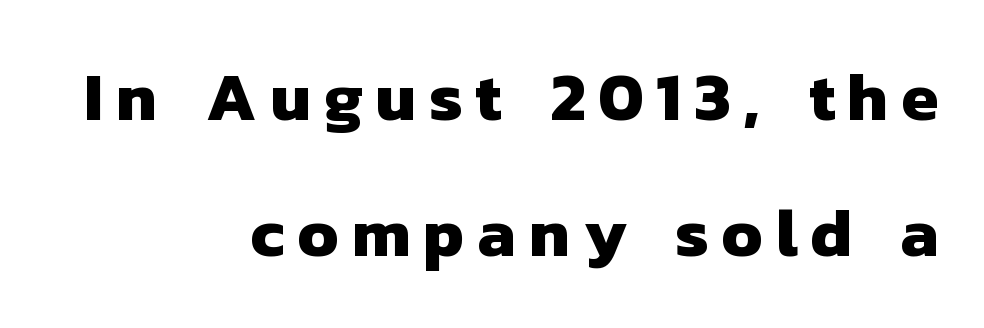
The image shows 68 px heavy sans-serif type; set right-aligned, loose line spacing (2.0x), not underlined; low stroke contrast and a medium x-height.
